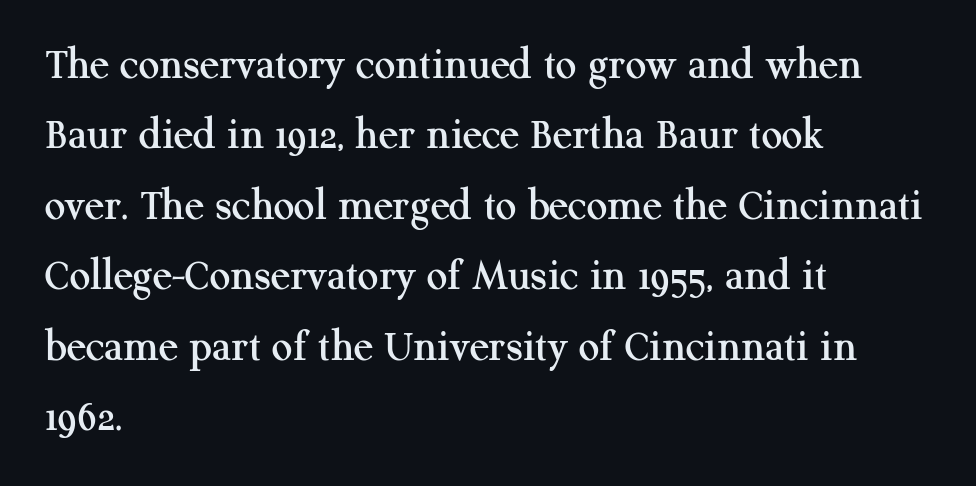
The image shows 46 px serif type, upright; set left-aligned, normal line spacing (1.53x), normal letter spacing, not underlined; medium stroke contrast and a medium x-height.
